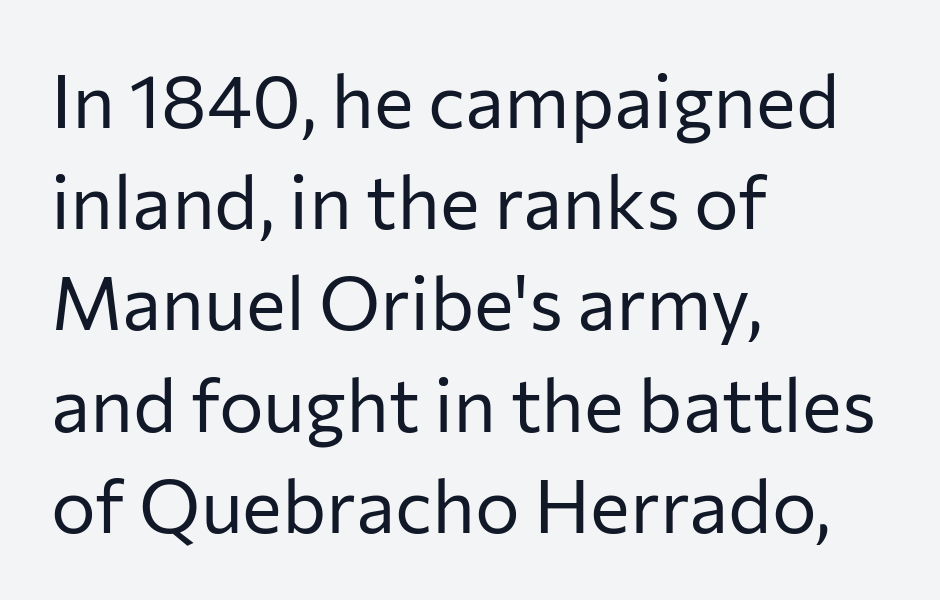
The gap between lines stays unmarked. The designer went with a sans here, leaving each stem footless. The rendering uses natural spacing where letterforms have individual widths. Every row of glyphs begins at an identical x-position on the left. On a weight scale, this lands at 450 or below.
